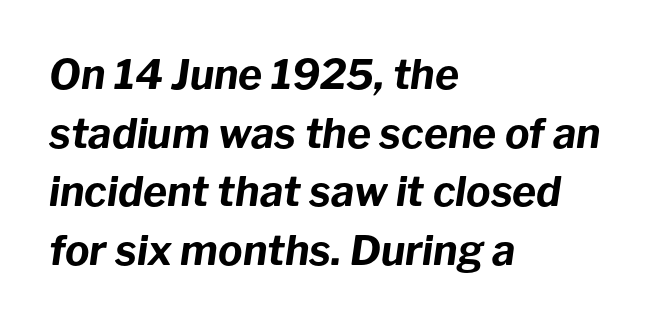
{"italic": "yes", "lean": "right", "slant_degrees": 8, "bold": "yes", "weight": "bold", "width": "normal", "stroke_contrast": "low", "x_height": "medium", "monospaced": "no", "underline": "no", "align": "left", "line_spacing": "normal", "line_spacing_ratio": 1.43, "letter_spacing": "normal", "letter_spacing_em": 0.0, "glyph_px": 41}
